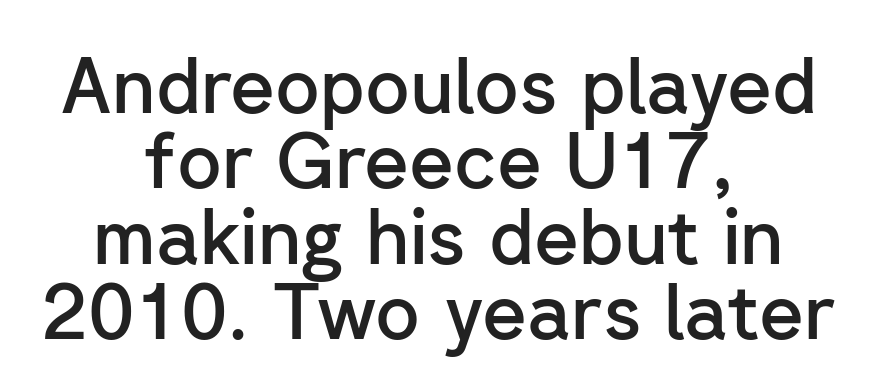
The image shows 77 px semibold sans-serif type, upright; set centered, tight line spacing (0.98x), normal letter spacing, not underlined; low stroke contrast and a medium x-height.
